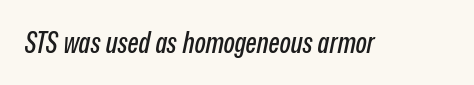
{"italic": "yes", "lean": "right", "slant_degrees": 12, "width": "condensed", "stroke_contrast": "low", "x_height": "medium", "monospaced": "no", "underline": "no", "letter_spacing": "normal", "letter_spacing_em": 0.0, "glyph_px": 29}
